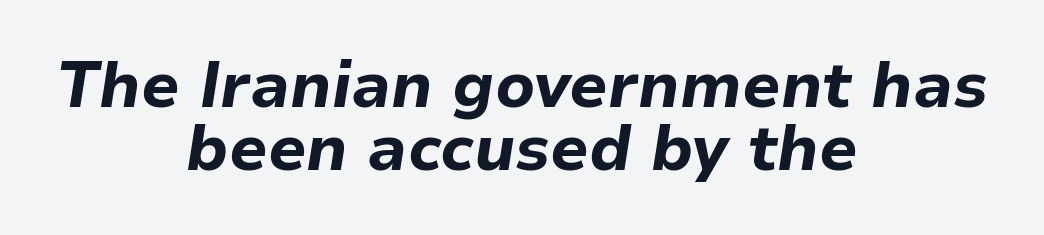
The image shows 64 px bold type, italic (leaning right); set centered, tight line spacing (0.98x), normal letter spacing, not underlined; low stroke contrast and a medium x-height.
